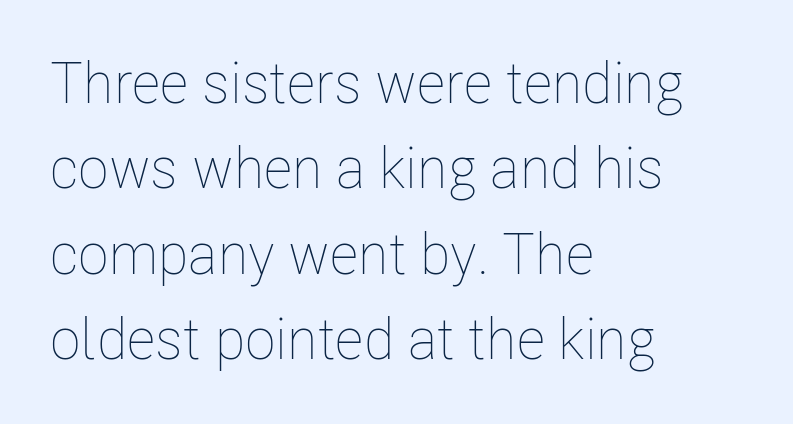
The image shows 57 px thin, condensed type, upright; set left-aligned, normal line spacing (1.5x), normal letter spacing, not underlined; low stroke contrast and a medium x-height.
